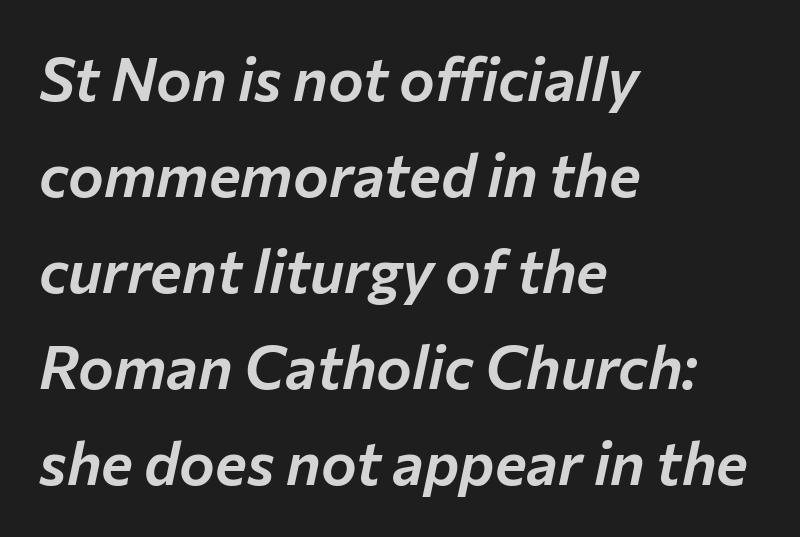
{"italic": "yes", "lean": "right", "slant_degrees": 12, "width": "normal", "stroke_contrast": "low", "x_height": "medium", "monospaced": "no", "underline": "no", "align": "left", "line_spacing": "normal", "line_spacing_ratio": 1.6, "letter_spacing": "normal", "letter_spacing_em": 0.0, "glyph_px": 60}
